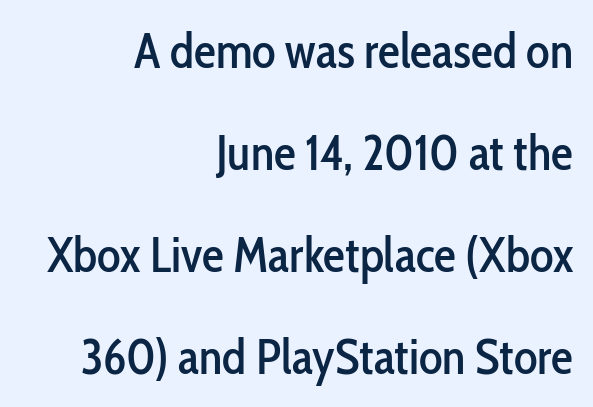
Tracking here is standard; glyphs follow each other at the usual distance. Whoever set this chose breathing room over compactness in the vertical rhythm. Horizontal alignment here is rightward, an uncommon choice for prose. Proportional: the letters do not fall into vertical columns. Serif or sans? Sans — the stroke terminals are bare. Posture: upright roman.
